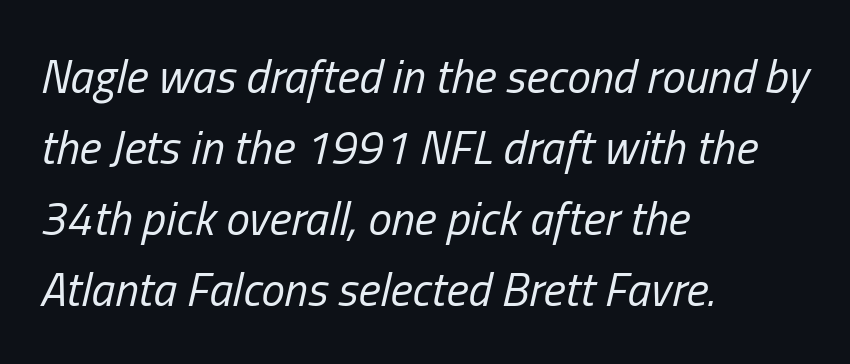
Italic: yes, the glyphs are oblique. The rag falls on the right side of this text block. Nothing heavy about these letters — not bold at all. Character widths vary here, with narrow letters taking less room than wide ones. A typesetter would call this zero additional tracking.
